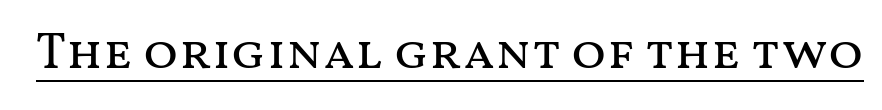
{"italic": "no", "bold": "no", "weight": "regular", "width": "wide", "stroke_contrast": "medium", "x_height": "medium", "monospaced": "no", "underline": "yes", "letter_spacing": "normal", "letter_spacing_em": 0.0, "glyph_px": 51}
